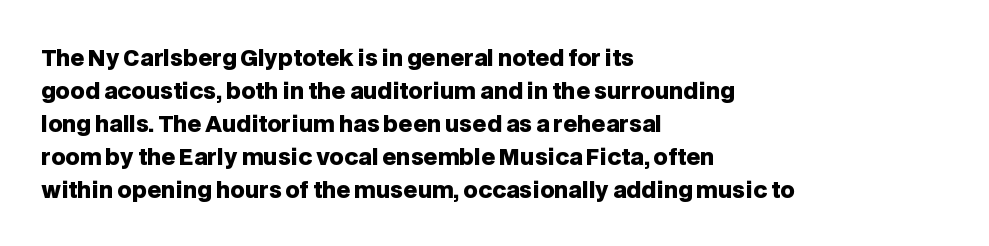
{"italic": "no", "bold": "yes", "underline": "no", "align": "left", "line_spacing": "normal", "line_spacing_ratio": 1.5, "letter_spacing": "normal", "letter_spacing_em": 0.0, "glyph_px": 22}
